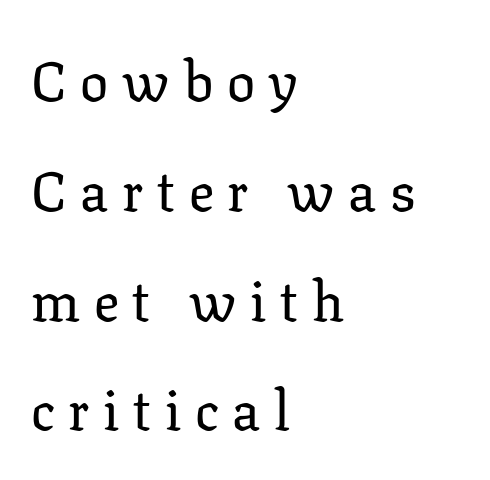
The specimen reads as upright at a glance. Each letter's strokes conclude with small projecting serifs. Glyph-to-glyph distance is far greater than everyday printed text. Any mark beneath the type? The region is blank. Is this a fixed-width face? No — the glyphs have proportional, varying widths.
